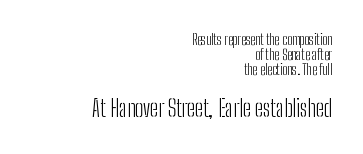
The lines are quadded right. Upright lettering throughout. The letters in the lower block stand taller than those in the block above. Compared with typical paragraphs, the rows here are closer together.
